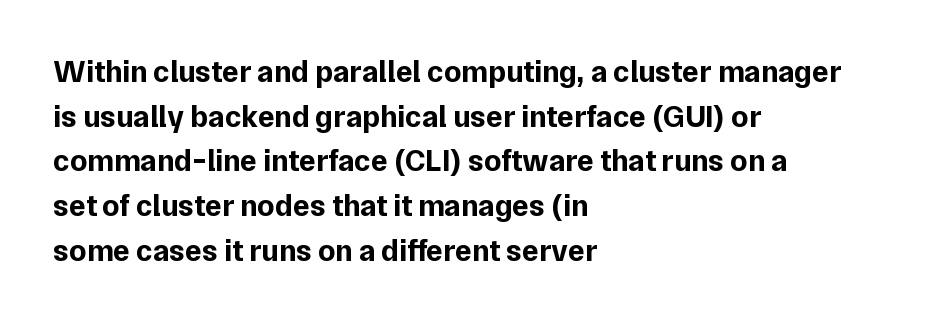
The image shows 31 px bold sans-serif type, upright; set left-aligned, normal line spacing (1.44x), normal letter spacing, not underlined; low stroke contrast and a medium x-height.
